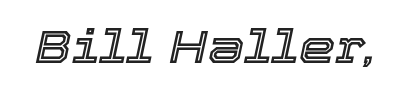
{"italic": "yes", "lean": "right", "slant_degrees": 12, "width": "normal", "x_height": "medium", "monospaced": "no", "underline": "no", "letter_spacing": "normal", "letter_spacing_em": 0.0, "glyph_px": 46}
